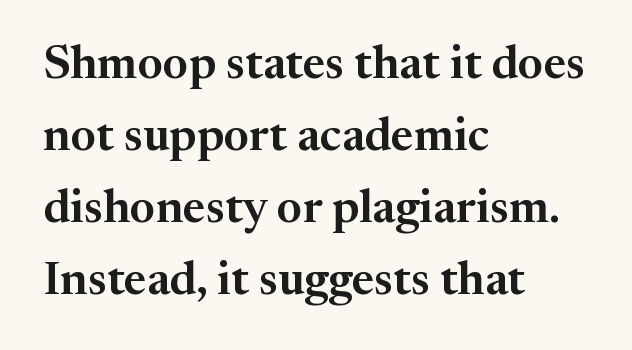
{"serif": "yes", "italic": "no", "width": "normal", "stroke_contrast": "medium", "x_height": "medium", "monospaced": "no", "underline": "no", "align": "left", "line_spacing": "normal", "line_spacing_ratio": 1.53, "letter_spacing": "normal", "letter_spacing_em": 0.0, "glyph_px": 47}
